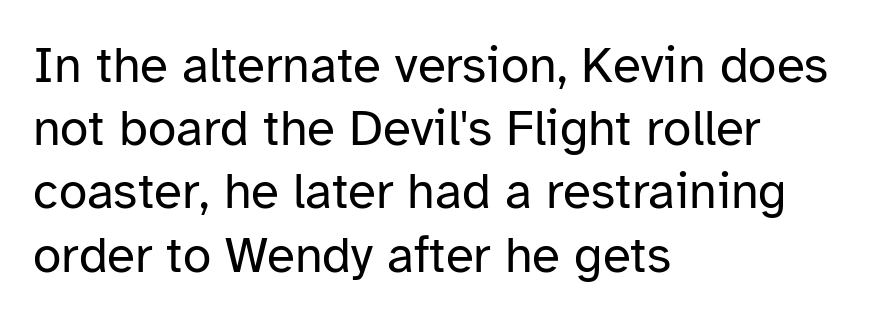
{"serif": "no", "italic": "no", "bold": "no", "weight": "regular", "width": "normal", "stroke_contrast": "low", "x_height": "medium", "monospaced": "no", "underline": "no", "align": "left", "line_spacing_ratio": 1.24, "letter_spacing": "normal", "letter_spacing_em": 0.0, "glyph_px": 51}
